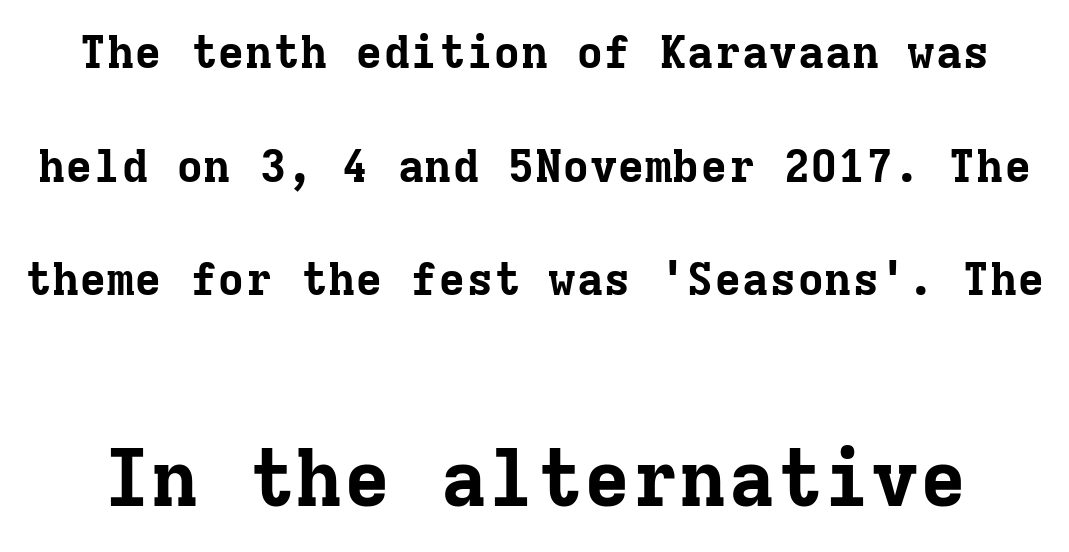
Q: Is the text bold? A: Yes.
Q: Is the text italic (slanted)? A: No, it is upright.
Q: Is the typeface a serif or a sans-serif typeface? A: Serif.
Q: Is the text underlined? A: No.
Q: Is the spacing between letters normal or unusually wide? A: Normal.
Q: Is the spacing between lines tight, normal or loose? A: Loose.
Q: Which block of text is set in a larger size, the first (top) or the second (bottom)? A: The second (bottom) one.
Q: Width (condensed, normal, or wide)? A: Normal.
Q: Stroke contrast? A: Low.
Q: x-height? A: Medium.
Q: Monospaced? A: Yes.
